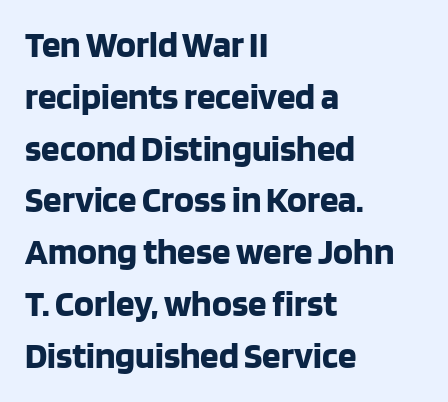
Q: Is the text bold? A: Yes.
Q: Is the text italic (slanted)? A: No, it is upright.
Q: Is the typeface a serif or a sans-serif typeface? A: Sans-serif.
Q: Is the text underlined? A: No.
Q: How is the paragraph aligned? A: Left-aligned.
Q: Is the spacing between letters normal or unusually wide? A: Normal.
Q: Is the spacing between lines tight, normal or loose? A: Normal.
Q: Width (condensed, normal, or wide)? A: Normal.
Q: Stroke contrast? A: Low.
Q: x-height? A: Large.
Q: Monospaced? A: No.
